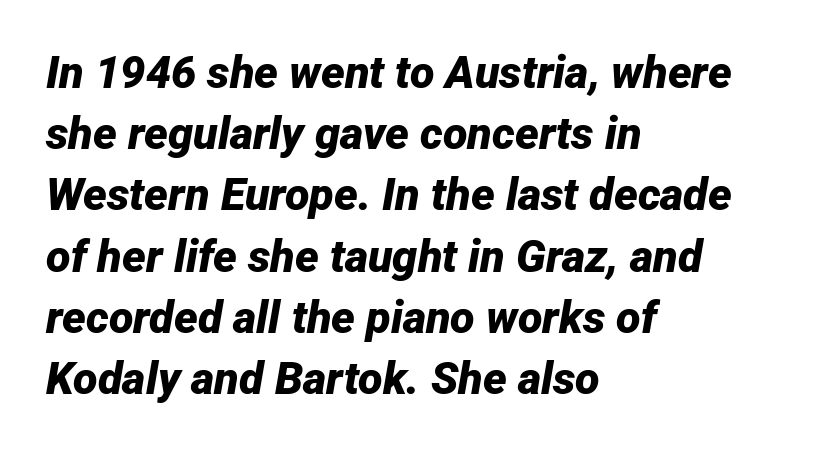
Q: Is the text bold? A: Yes.
Q: Is the text italic (slanted)? A: Yes, it leans right by about 12 degrees.
Q: Is the text underlined? A: No.
Q: How is the paragraph aligned? A: Left-aligned.
Q: Is the spacing between letters normal or unusually wide? A: Normal.
Q: Is the spacing between lines tight, normal or loose? A: Normal.
Q: Width (condensed, normal, or wide)? A: Normal.
Q: Stroke contrast? A: Low.
Q: x-height? A: Medium.
Q: Monospaced? A: No.
